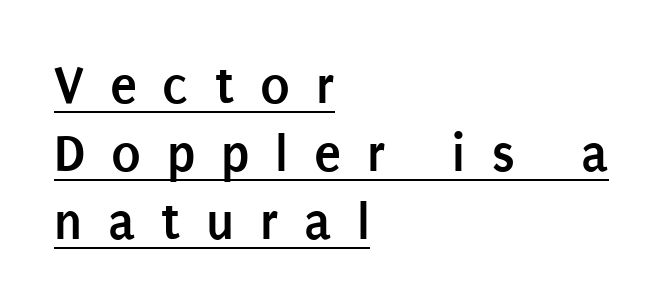
The image shows 55 px semibold, condensed sans-serif type, upright; set left-aligned, line spacing 1.24x, unusually wide letter spacing (+0.47 em), underlined; low stroke contrast and a large x-height.
